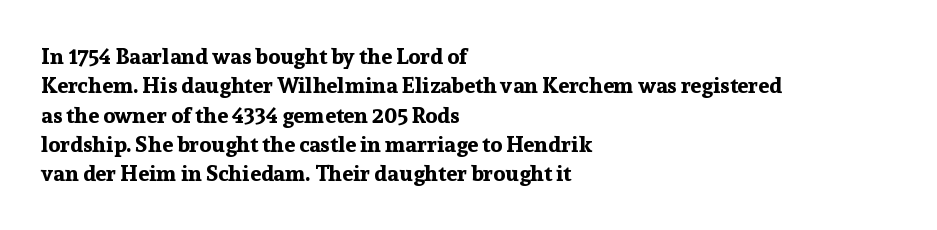
The image shows 22 px bold type, upright; set left-aligned, normal line spacing (1.33x), normal letter spacing, not underlined.
